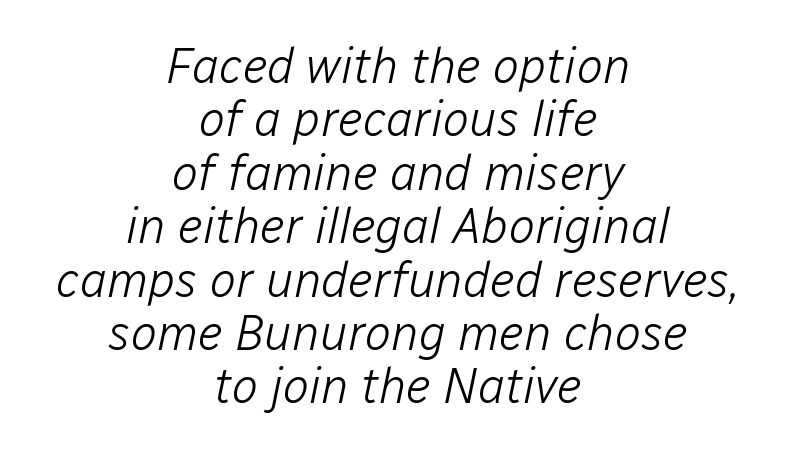
Q: Is the text bold? A: No.
Q: Is the text italic (slanted)? A: Yes, it leans right by about 12 degrees.
Q: Is the text underlined? A: No.
Q: How is the paragraph aligned? A: Centered.
Q: Is the spacing between letters normal or unusually wide? A: Normal.
Q: Is the spacing between lines tight, normal or loose? A: Tight.
Q: Width (condensed, normal, or wide)? A: Normal.
Q: Stroke contrast? A: Low.
Q: x-height? A: Medium.
Q: Monospaced? A: No.
